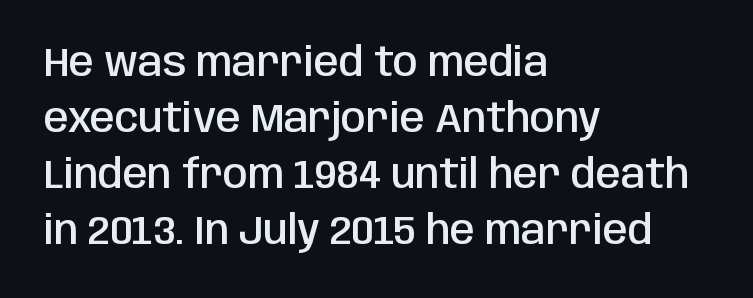
{"serif": "no", "italic": "no", "bold": "semi", "weight": "semibold", "width": "condensed", "stroke_contrast": "low", "x_height": "large", "monospaced": "no", "underline": "no", "align": "left", "line_spacing": "normal", "line_spacing_ratio": 1.4, "letter_spacing": "normal", "letter_spacing_em": 0.0, "glyph_px": 40}
